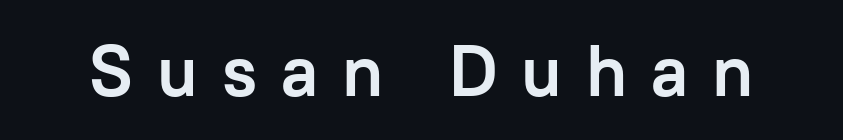
On the weight axis this lands at bold, roughly 700. Only glyphs here, with clear space below each row. In terms of posture, this sample is upright. Is this a sans? Yes — the strokes have no serifs. Honestly, the letter spacing is so wide it's the main thing you notice.
